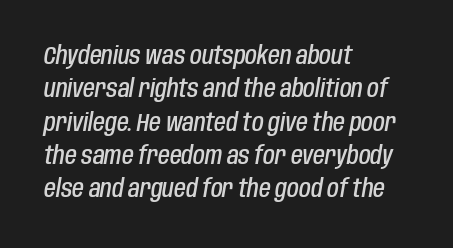
Q: Is the text bold? A: Semi-bold.
Q: Is the text italic (slanted)? A: Yes, it leans right by about 10 degrees.
Q: Is the text underlined? A: No.
Q: How is the paragraph aligned? A: Left-aligned.
Q: Is the spacing between letters normal or unusually wide? A: Normal.
Q: Is the spacing between lines tight, normal or loose? A: Normal.
